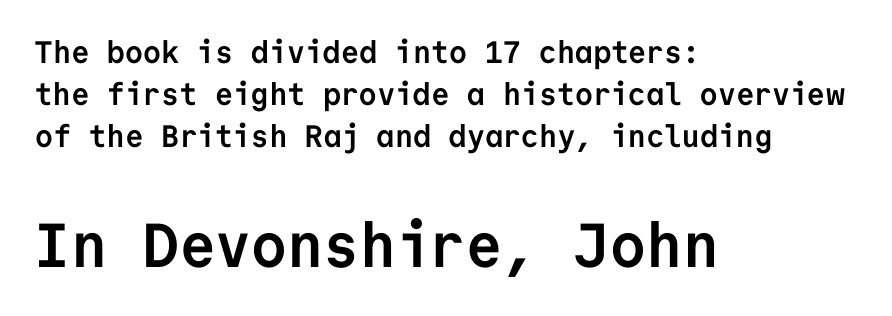
Q: Is the text bold? A: Yes.
Q: Is the text italic (slanted)? A: No, it is upright.
Q: Is the typeface a serif or a sans-serif typeface? A: Sans-serif.
Q: Is the text underlined? A: No.
Q: How is the paragraph aligned? A: Left-aligned.
Q: Is the spacing between letters normal or unusually wide? A: Normal.
Q: Is the spacing between lines tight, normal or loose? A: Normal.
Q: Which block of text is set in a larger size, the first (top) or the second (bottom)? A: The second (bottom) one.
Q: Width (condensed, normal, or wide)? A: Normal.
Q: Stroke contrast? A: Low.
Q: x-height? A: Medium.
Q: Monospaced? A: Yes.
